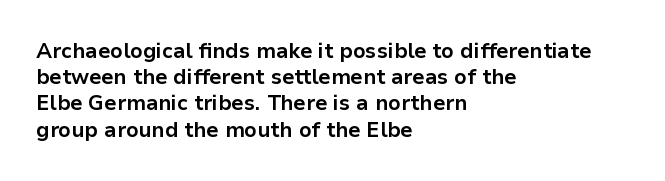
{"italic": "no", "bold": "yes", "underline": "no", "align": "left", "line_spacing": "normal", "line_spacing_ratio": 1.25, "letter_spacing": "normal", "letter_spacing_em": 0.0, "glyph_px": 21}
